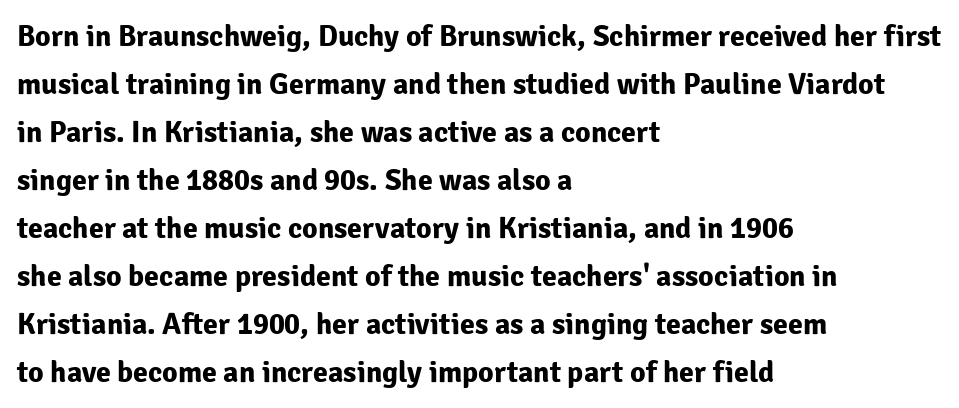
Is there much room between lines? A standard amount, neither cramped nor airy. I'd call this a sans setting — the letters go barefoot. Short and long lines alike share a common starting point at left. Honestly, the letter spacing is just normal — you wouldn't notice it. Here the designer chose a conventional face with non-uniform glyph widths.
